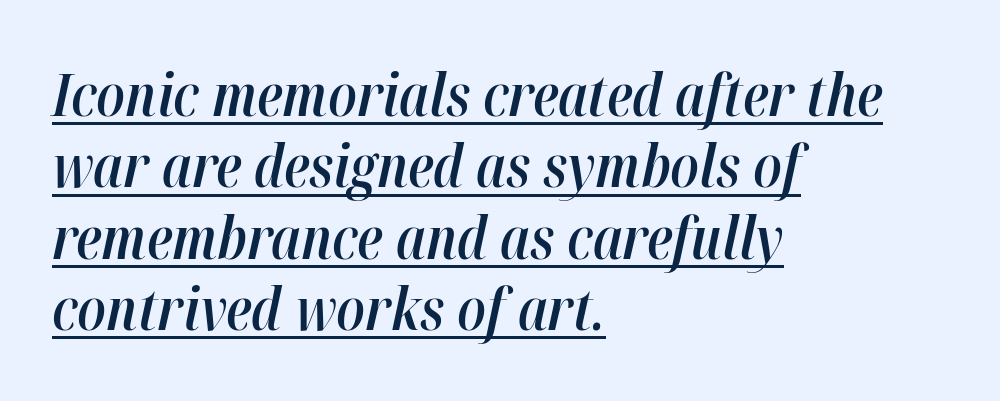
The horizontal fit of the characters is conventional and even. Compared with a centered layout, this one pins lines to the left instead. Italic: yes, the glyphs are oblique. The glyphs are accompanied by a horizontal stroke just below them. The font is running at a semibold setting, under full bold.
